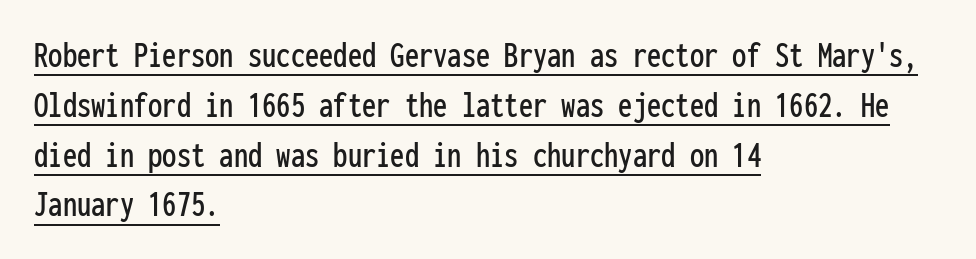
{"serif": "no", "italic": "no", "width": "condensed", "stroke_contrast": "low", "x_height": "medium", "monospaced": "yes", "underline": "yes", "align": "left", "line_spacing": "normal", "line_spacing_ratio": 1.31, "letter_spacing": "normal", "letter_spacing_em": 0.0, "glyph_px": 38}
